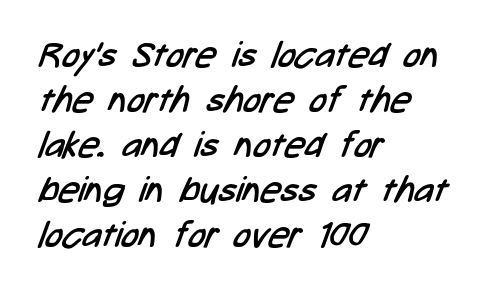
{"serif": "no", "bold": "no", "weight": "regular", "width": "condensed", "stroke_contrast": "low", "x_height": "medium", "monospaced": "no", "underline": "no", "align": "left", "line_spacing": "normal", "line_spacing_ratio": 1.25, "letter_spacing": "normal", "letter_spacing_em": 0.0, "glyph_px": 36}
